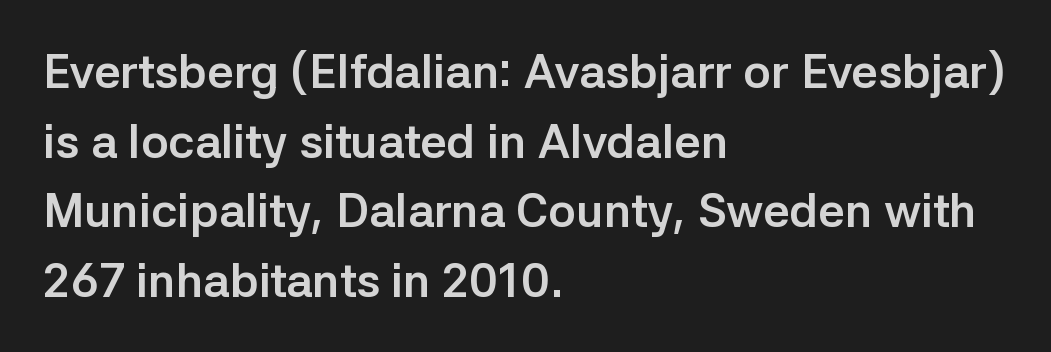
Q: Is the text bold? A: Yes.
Q: Is the text italic (slanted)? A: No, it is upright.
Q: Is the typeface a serif or a sans-serif typeface? A: Sans-serif.
Q: Is the text underlined? A: No.
Q: How is the paragraph aligned? A: Left-aligned.
Q: Is the spacing between letters normal or unusually wide? A: Normal.
Q: Is the spacing between lines tight, normal or loose? A: Normal.
Q: Width (condensed, normal, or wide)? A: Normal.
Q: Stroke contrast? A: Low.
Q: x-height? A: Medium.
Q: Monospaced? A: No.
